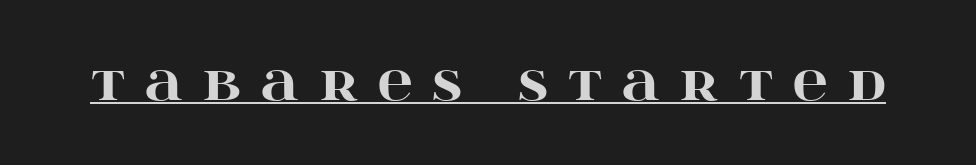
The image shows 48 px heavy, wide serif type, upright; set unusually wide letter spacing (+0.42 em), underlined; high stroke contrast and a large x-height.
